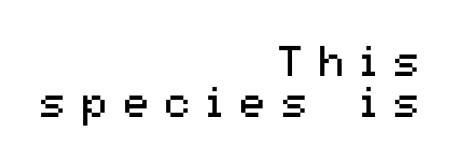
Q: Is the text bold? A: No.
Q: Is the text italic (slanted)? A: No, it is upright.
Q: Is the typeface a serif or a sans-serif typeface? A: Sans-serif.
Q: Is the text underlined? A: No.
Q: How is the paragraph aligned? A: Right-aligned.
Q: Is the spacing between letters normal or unusually wide? A: Unusually wide.
Q: Is the spacing between lines tight, normal or loose? A: Tight.
Q: Width (condensed, normal, or wide)? A: Normal.
Q: Stroke contrast? A: Medium.
Q: x-height? A: Medium.
Q: Monospaced? A: No.
